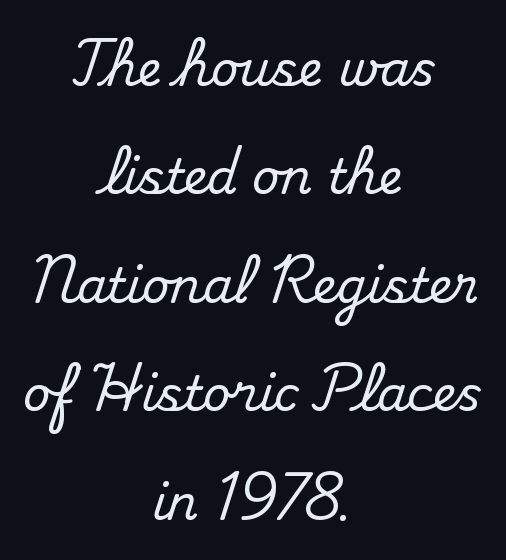
Q: Is the text italic (slanted)? A: Yes.
Q: Is the typeface a serif or a sans-serif typeface? A: Serif.
Q: Is the text underlined? A: No.
Q: How is the paragraph aligned? A: Centered.
Q: Is the spacing between letters normal or unusually wide? A: Normal.
Q: Is the spacing between lines tight, normal or loose? A: Loose.
Q: Width (condensed, normal, or wide)? A: Normal.
Q: Stroke contrast? A: Medium.
Q: x-height? A: Small.
Q: Monospaced? A: No.
